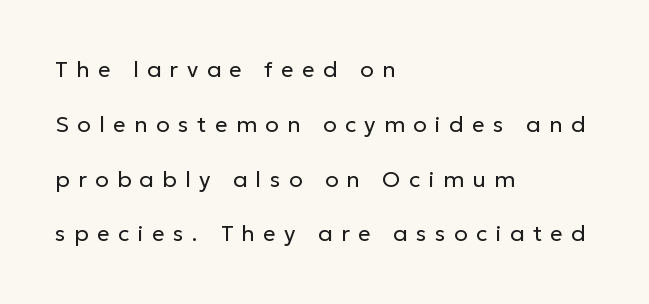
Q: Is the text bold? A: No.
Q: Is the text italic (slanted)? A: No, it is upright.
Q: Is the text underlined? A: No.
Q: How is the paragraph aligned? A: Left-aligned.
Q: Is the spacing between letters normal or unusually wide? A: Unusually wide.
Q: Is the spacing between lines tight, normal or loose? A: Loose.
